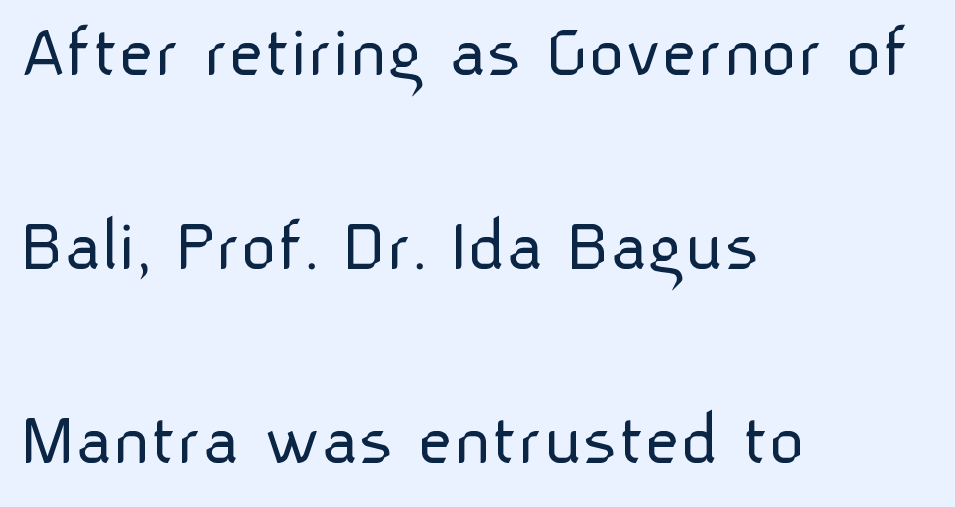
Q: Is the text bold? A: No.
Q: Is the text italic (slanted)? A: No, it is upright.
Q: Is the typeface a serif or a sans-serif typeface? A: Sans-serif.
Q: Is the text underlined? A: No.
Q: How is the paragraph aligned? A: Left-aligned.
Q: Is the spacing between letters normal or unusually wide? A: Normal.
Q: Is the spacing between lines tight, normal or loose? A: Loose.
Q: Width (condensed, normal, or wide)? A: Normal.
Q: Stroke contrast? A: Low.
Q: x-height? A: Medium.
Q: Monospaced? A: No.
